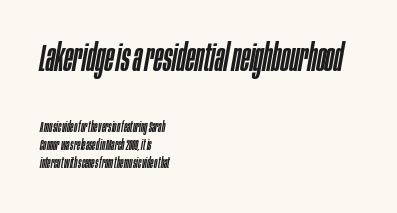
Horizontally, the lines are justified to the leading edge only. This sample has the flowing, uneven cadence of proportional lettering. The strip under each line holds only bare page. Style check: oblique. The space between consecutive lines is moderate. The designer gave the opening block more size than the closing block.
